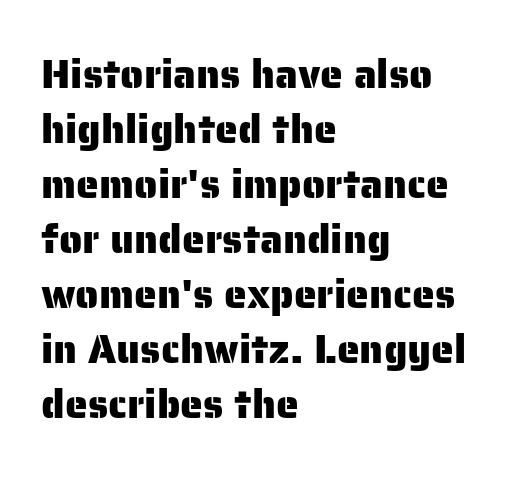
The image shows 41 px sans-serif type, upright; set left-aligned, normal line spacing (1.34x), normal letter spacing, not underlined; low stroke contrast and a medium x-height.
